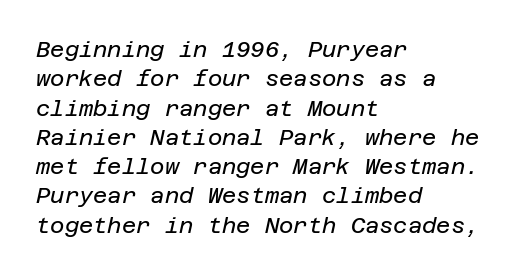
The image shows 22 px text type, italic (leaning right); set left-aligned, normal line spacing (1.33x), normal letter spacing, not underlined.
